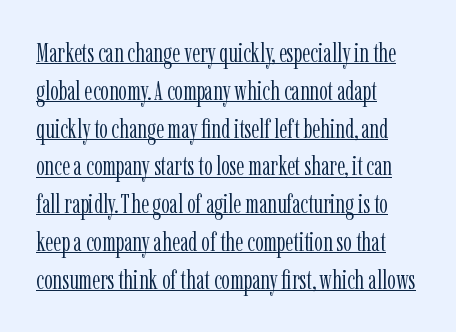
The image shows 27 px text type, upright; set left-aligned, normal line spacing (1.4x), normal letter spacing, underlined.
